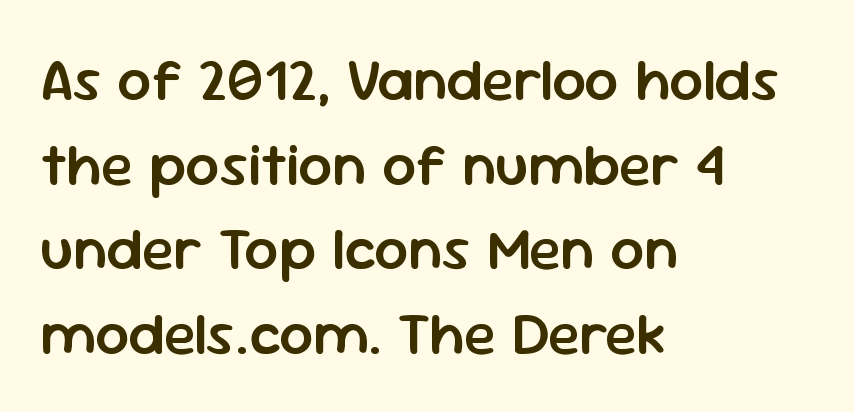
Q: Is the text bold? A: Semi-bold.
Q: Is the text italic (slanted)? A: No, it is upright.
Q: Is the typeface a serif or a sans-serif typeface? A: Sans-serif.
Q: Is the text underlined? A: No.
Q: How is the paragraph aligned? A: Left-aligned.
Q: Is the spacing between letters normal or unusually wide? A: Normal.
Q: Is the spacing between lines tight, normal or loose? A: Normal.
Q: Width (condensed, normal, or wide)? A: Normal.
Q: Stroke contrast? A: Low.
Q: x-height? A: Medium.
Q: Monospaced? A: No.
